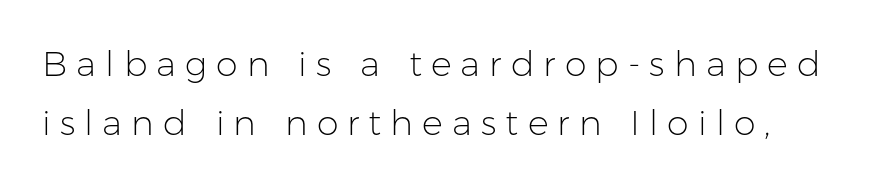
Q: Is the text bold? A: No.
Q: Is the text italic (slanted)? A: No, it is upright.
Q: Is the typeface a serif or a sans-serif typeface? A: Sans-serif.
Q: Is the text underlined? A: No.
Q: Is the spacing between letters normal or unusually wide? A: Unusually wide.
Q: Is the spacing between lines tight, normal or loose? A: Normal.
Q: Width (condensed, normal, or wide)? A: Normal.
Q: Stroke contrast? A: Low.
Q: x-height? A: Medium.
Q: Monospaced? A: No.
